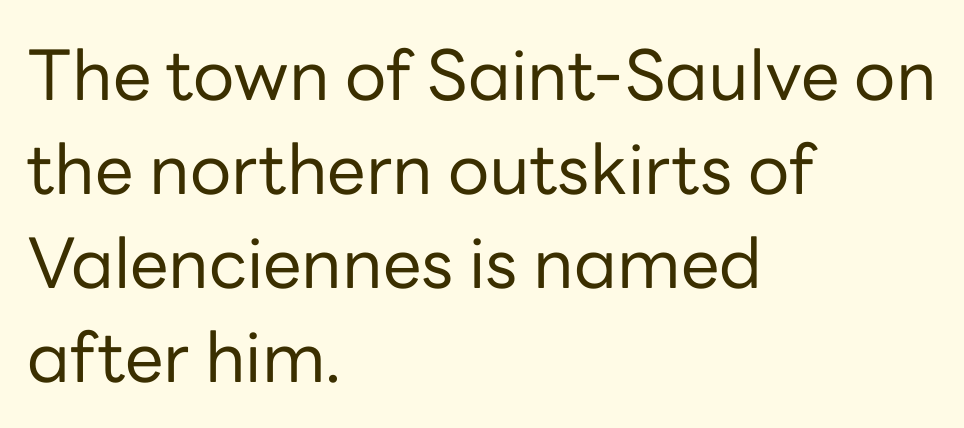
Q: Is the text bold? A: No.
Q: Is the text italic (slanted)? A: No, it is upright.
Q: Is the typeface a serif or a sans-serif typeface? A: Sans-serif.
Q: Is the text underlined? A: No.
Q: How is the paragraph aligned? A: Left-aligned.
Q: Is the spacing between letters normal or unusually wide? A: Normal.
Q: Is the spacing between lines tight, normal or loose? A: Normal.
Q: Width (condensed, normal, or wide)? A: Normal.
Q: Stroke contrast? A: Low.
Q: x-height? A: Medium.
Q: Monospaced? A: No.
